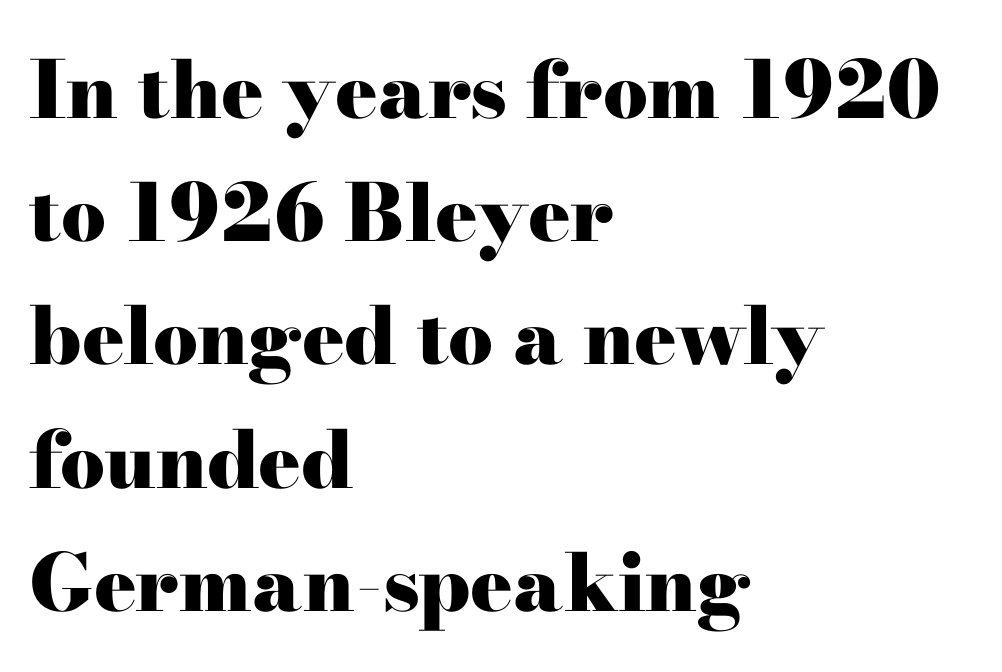
Q: Is the text bold? A: Yes.
Q: Is the text italic (slanted)? A: No, it is upright.
Q: Is the typeface a serif or a sans-serif typeface? A: Serif.
Q: Is the text underlined? A: No.
Q: How is the paragraph aligned? A: Left-aligned.
Q: Is the spacing between letters normal or unusually wide? A: Normal.
Q: Is the spacing between lines tight, normal or loose? A: Normal.
Q: Width (condensed, normal, or wide)? A: Wide.
Q: Stroke contrast? A: High.
Q: x-height? A: Small.
Q: Monospaced? A: No.
